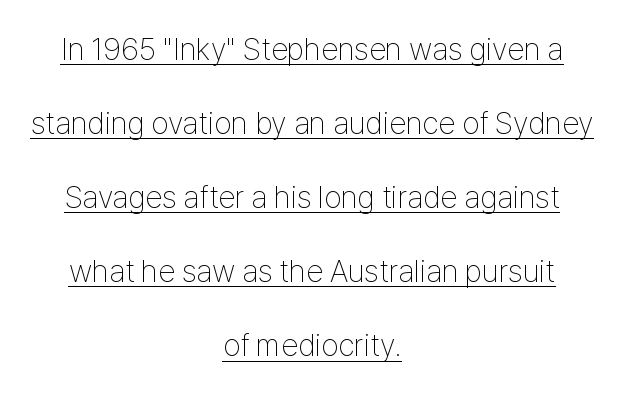
The image shows 31 px thin, condensed sans-serif type, upright; set centered, loose line spacing (2.39x), normal letter spacing, underlined; low stroke contrast and a medium x-height.
